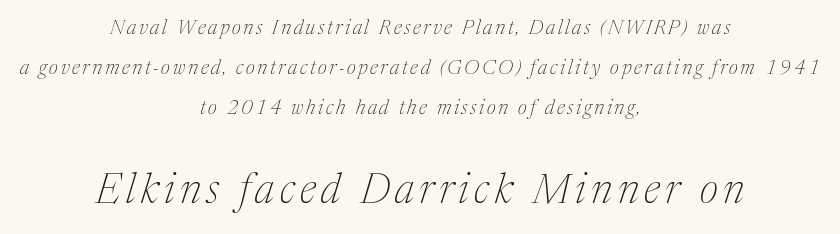
Q: Is the text bold? A: No.
Q: Is the text italic (slanted)? A: Yes, it leans right by about 17 degrees.
Q: Is the typeface a serif or a sans-serif typeface? A: Serif.
Q: Is the text underlined? A: No.
Q: How is the paragraph aligned? A: Centered.
Q: Is the spacing between lines tight, normal or loose? A: Loose.
Q: Which block of text is set in a larger size, the first (top) or the second (bottom)? A: The second (bottom) one.
Q: Width (condensed, normal, or wide)? A: Normal.
Q: Stroke contrast? A: Medium.
Q: x-height? A: Medium.
Q: Monospaced? A: No.
